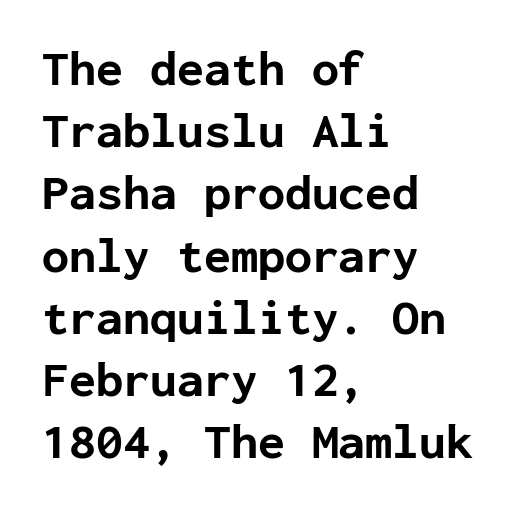
Q: Is the text bold? A: Yes.
Q: Is the text italic (slanted)? A: No, it is upright.
Q: Is the typeface a serif or a sans-serif typeface? A: Sans-serif.
Q: Is the text underlined? A: No.
Q: How is the paragraph aligned? A: Left-aligned.
Q: Is the spacing between letters normal or unusually wide? A: Normal.
Q: Is the spacing between lines tight, normal or loose? A: Normal.
Q: Width (condensed, normal, or wide)? A: Normal.
Q: Stroke contrast? A: Low.
Q: x-height? A: Medium.
Q: Monospaced? A: Yes.
